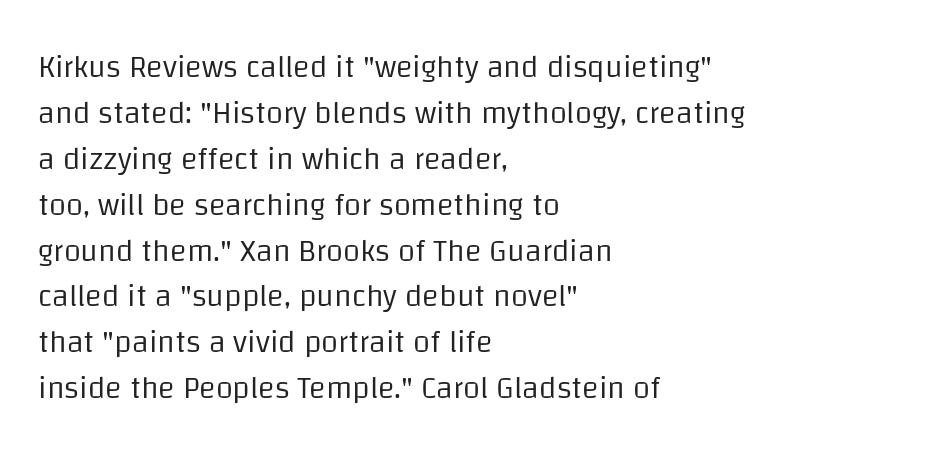
The image shows 31 px regular-weight sans-serif type, upright; set left-aligned, normal line spacing (1.48x), normal letter spacing, not underlined; low stroke contrast and a large x-height.
